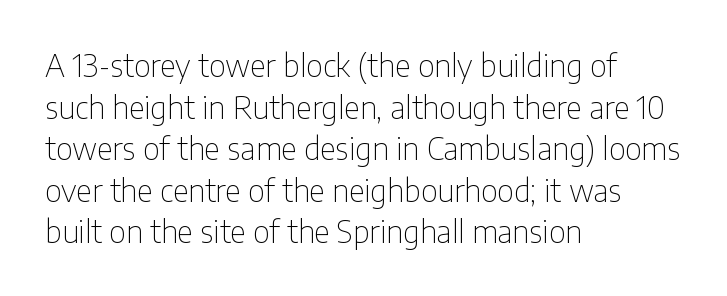
The image shows 31 px thin, condensed sans-serif type, upright; set left-aligned, normal line spacing (1.34x), normal letter spacing, not underlined; low stroke contrast and a medium x-height.
